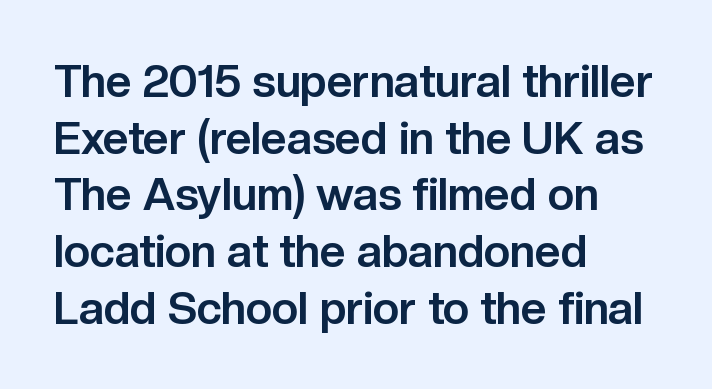
{"serif": "no", "italic": "no", "bold": "yes", "weight": "bold", "width": "normal", "stroke_contrast": "low", "x_height": "medium", "monospaced": "no", "underline": "no", "align": "left", "line_spacing": "normal", "line_spacing_ratio": 1.26, "letter_spacing": "normal", "letter_spacing_em": 0.0, "glyph_px": 45}
